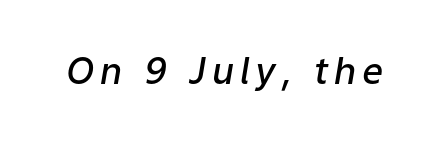
Q: Is the text bold? A: Semi-bold.
Q: Is the text italic (slanted)? A: Yes, it leans right by about 9 degrees.
Q: Is the text underlined? A: No.
Q: Width (condensed, normal, or wide)? A: Normal.
Q: Stroke contrast? A: Low.
Q: x-height? A: Medium.
Q: Monospaced? A: No.
